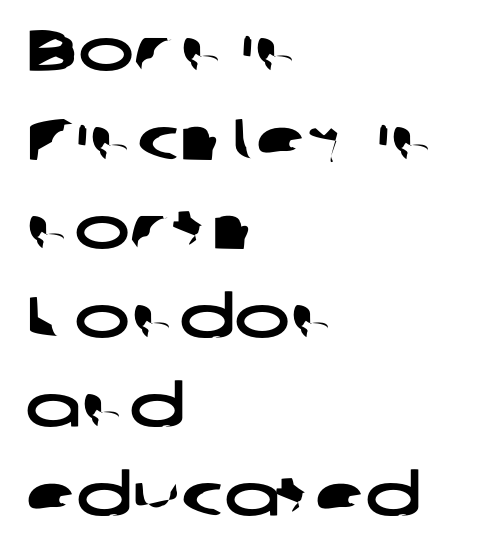
Q: Is the typeface a serif or a sans-serif typeface? A: Sans-serif.
Q: Is the text underlined? A: No.
Q: How is the paragraph aligned? A: Left-aligned.
Q: Is the spacing between letters normal or unusually wide? A: Normal.
Q: Is the spacing between lines tight, normal or loose? A: Normal.
Q: Width (condensed, normal, or wide)? A: Wide.
Q: Stroke contrast? A: Low.
Q: x-height? A: Medium.
Q: Monospaced? A: No.
